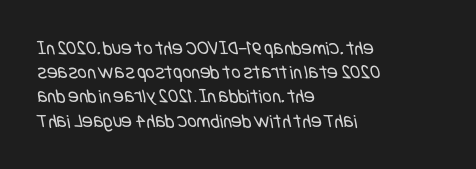
Q: Is the text bold? A: No.
Q: Is the text underlined? A: No.
Q: How is the paragraph aligned? A: Left-aligned.
Q: Is the spacing between letters normal or unusually wide? A: Normal.
